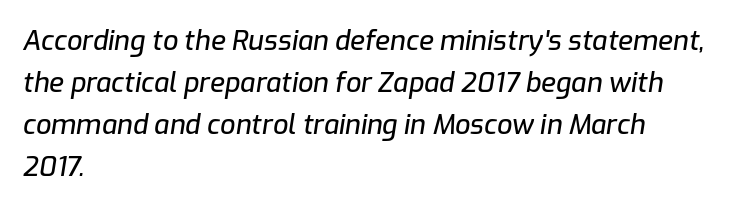
Short and long lines alike share a common starting point at left. Each row of text sits above clean, open space. The rendering uses a moderate line-height, typical for paragraphs. It's the slanting kind of type. There is no visible air inserted between adjacent glyphs.
